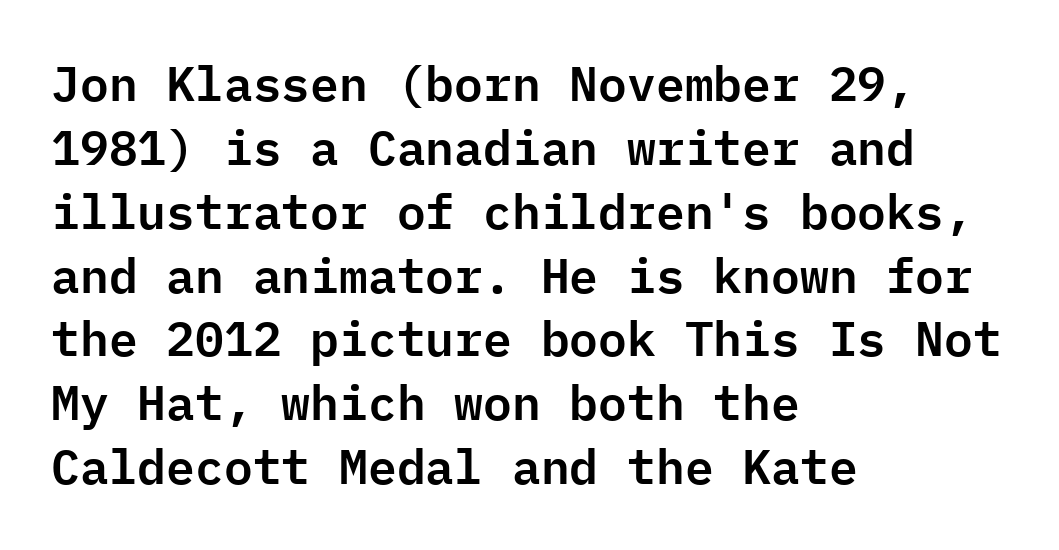
{"serif": "no", "italic": "no", "width": "normal", "stroke_contrast": "low", "x_height": "medium", "monospaced": "yes", "underline": "no", "align": "left", "line_spacing": "normal", "line_spacing_ratio": 1.33, "letter_spacing": "normal", "letter_spacing_em": 0.0, "glyph_px": 48}
